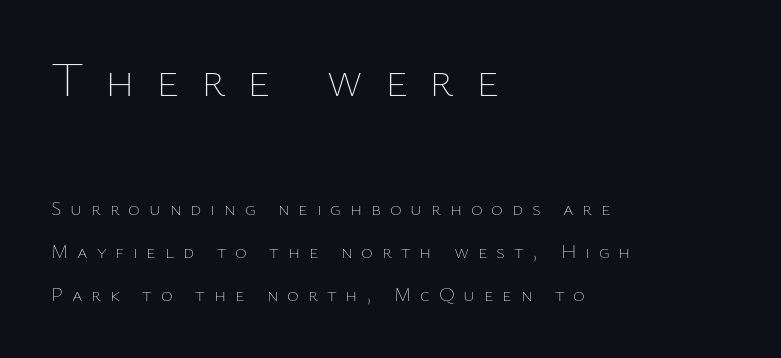
Q: Is the text bold? A: No.
Q: Is the text italic (slanted)? A: No, it is upright.
Q: Is the text underlined? A: No.
Q: How is the paragraph aligned? A: Left-aligned.
Q: Is the spacing between letters normal or unusually wide? A: Unusually wide.
Q: Is the spacing between lines tight, normal or loose? A: Loose.
Q: Which block of text is set in a larger size, the first (top) or the second (bottom)? A: The first (top) one.
Q: Width (condensed, normal, or wide)? A: Normal.
Q: Stroke contrast? A: Low.
Q: x-height? A: Medium.
Q: Monospaced? A: No.
